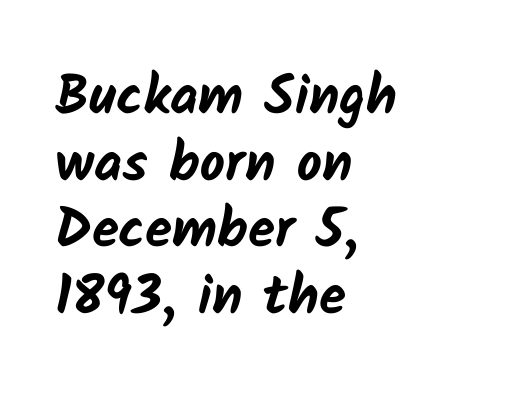
Q: Is the text bold? A: Yes.
Q: Is the typeface a serif or a sans-serif typeface? A: Sans-serif.
Q: Is the text underlined? A: No.
Q: How is the paragraph aligned? A: Left-aligned.
Q: Is the spacing between letters normal or unusually wide? A: Normal.
Q: Width (condensed, normal, or wide)? A: Normal.
Q: Stroke contrast? A: Low.
Q: x-height? A: Medium.
Q: Monospaced? A: No.
